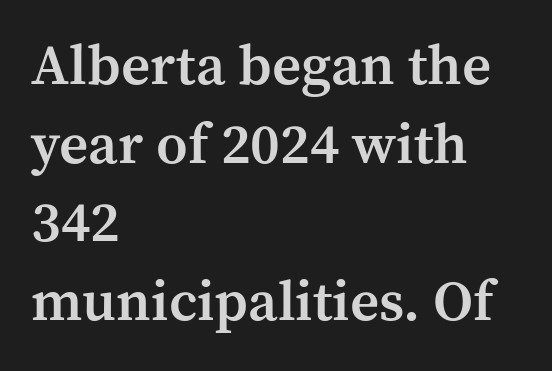
Q: Is the text bold? A: Semi-bold.
Q: Is the text italic (slanted)? A: No, it is upright.
Q: Is the typeface a serif or a sans-serif typeface? A: Serif.
Q: Is the text underlined? A: No.
Q: How is the paragraph aligned? A: Left-aligned.
Q: Is the spacing between letters normal or unusually wide? A: Normal.
Q: Is the spacing between lines tight, normal or loose? A: Normal.
Q: Width (condensed, normal, or wide)? A: Normal.
Q: Stroke contrast? A: Medium.
Q: x-height? A: Medium.
Q: Monospaced? A: No.
